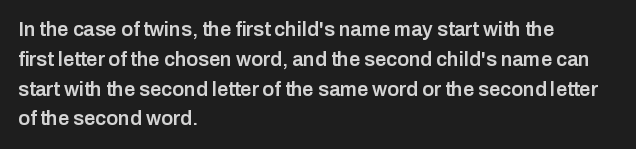
The image shows 20 px text type, upright; set left-aligned, normal line spacing (1.49x), normal letter spacing, not underlined.
